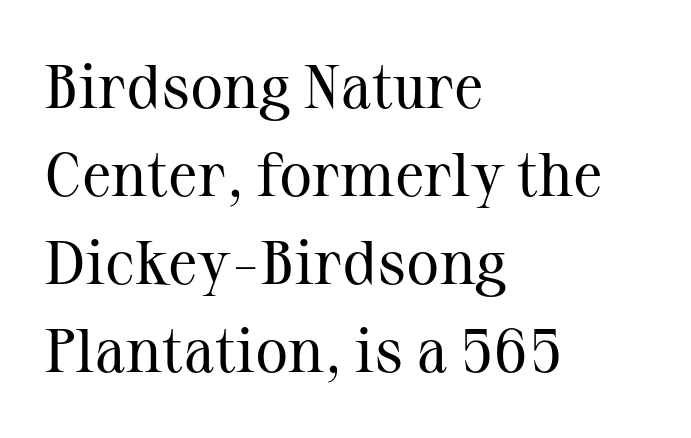
Q: Is the text bold? A: No.
Q: Is the text italic (slanted)? A: No, it is upright.
Q: Is the typeface a serif or a sans-serif typeface? A: Serif.
Q: Is the text underlined? A: No.
Q: How is the paragraph aligned? A: Left-aligned.
Q: Is the spacing between letters normal or unusually wide? A: Normal.
Q: Is the spacing between lines tight, normal or loose? A: Normal.
Q: Width (condensed, normal, or wide)? A: Normal.
Q: Stroke contrast? A: Medium.
Q: x-height? A: Medium.
Q: Monospaced? A: No.
